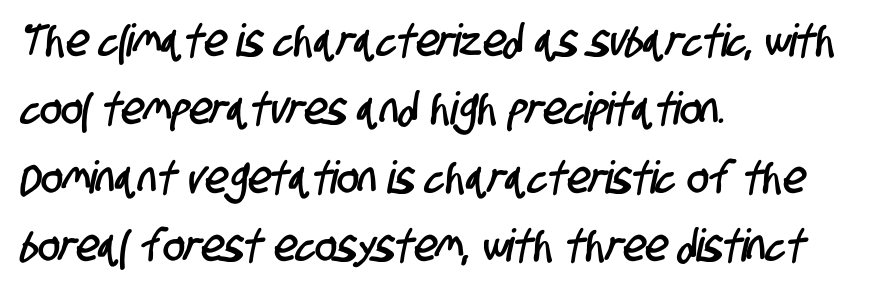
The line texture is even and compact thanks to regular tracking. Horizontally, the lines are justified to the leading edge only. The passage shown is not underscored anywhere. The rendering uses a moderate line-height, typical for paragraphs.
